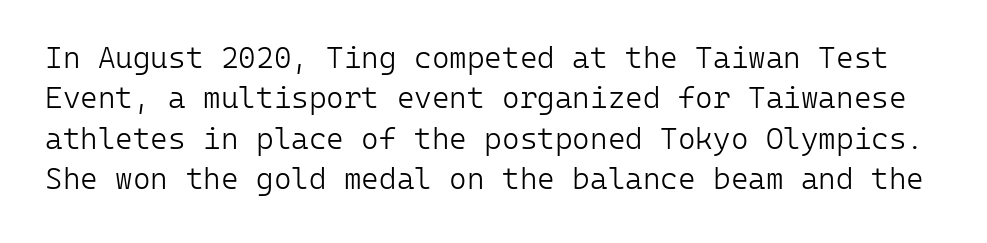
{"serif": "no", "italic": "no", "bold": "no", "weight": "light", "width": "normal", "stroke_contrast": "low", "x_height": "medium", "monospaced": "yes", "underline": "no", "line_spacing": "normal", "line_spacing_ratio": 1.35, "letter_spacing": "normal", "letter_spacing_em": 0.0, "glyph_px": 30}
